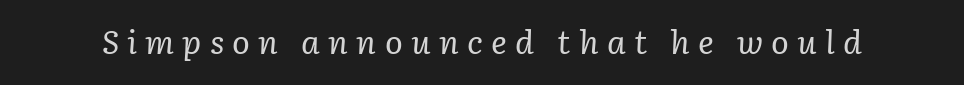
{"serif": "yes", "italic": "yes", "lean": "right", "slant_degrees": 3, "bold": "no", "weight": "regular", "width": "normal", "stroke_contrast": "low", "x_height": "medium", "monospaced": "no", "underline": "no", "letter_spacing": "wide", "letter_spacing_em": 0.25, "glyph_px": 33}
